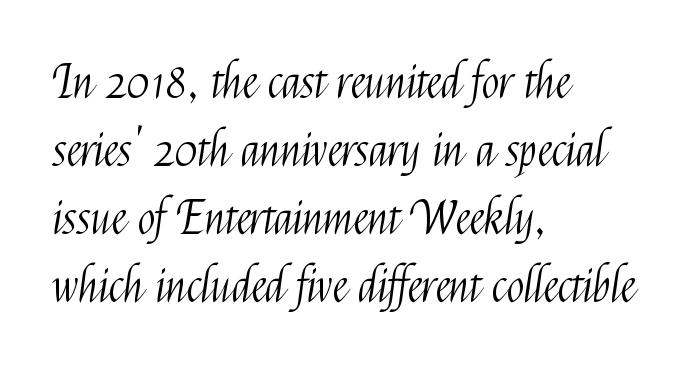
The image shows 46 px light, condensed sans-serif type; set left-aligned, normal line spacing (1.48x), normal letter spacing, not underlined; medium stroke contrast and a medium x-height.
